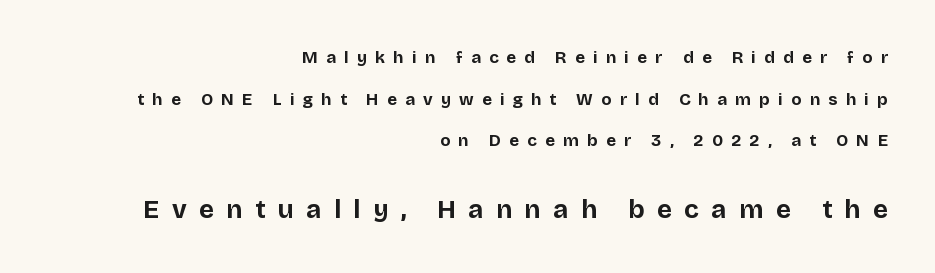
The image shows 26 px bold type, upright; set right-aligned, loose line spacing (2.45x), unusually wide letter spacing (+0.48 em), not underlined; the second (bottom) block is 1.53x larger.
